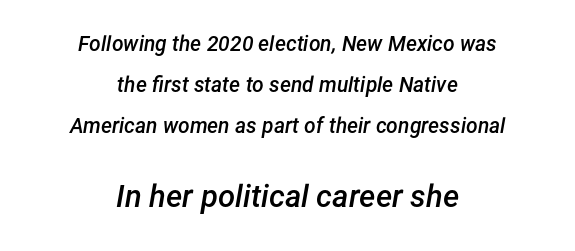
Q: Is the text bold? A: Semi-bold.
Q: Is the text italic (slanted)? A: Yes, it leans right by about 12 degrees.
Q: Is the text underlined? A: No.
Q: How is the paragraph aligned? A: Centered.
Q: Is the spacing between letters normal or unusually wide? A: Normal.
Q: Is the spacing between lines tight, normal or loose? A: Loose.
Q: Which block of text is set in a larger size, the first (top) or the second (bottom)? A: The second (bottom) one.
Q: Width (condensed, normal, or wide)? A: Normal.
Q: Stroke contrast? A: Low.
Q: x-height? A: Medium.
Q: Monospaced? A: No.
